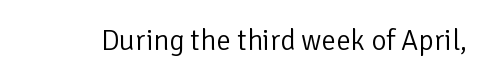
{"serif": "no", "italic": "no", "bold": "no", "weight": "light", "width": "normal", "stroke_contrast": "low", "x_height": "medium", "monospaced": "no", "underline": "no", "letter_spacing": "normal", "letter_spacing_em": 0.0, "glyph_px": 29}
